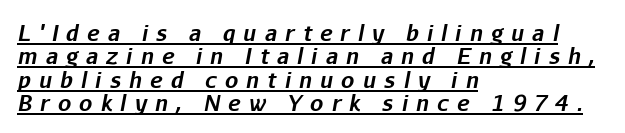
{"italic": "yes", "lean": "right", "slant_degrees": 11, "bold": "yes", "underline": "yes", "align": "left", "line_spacing": "tight", "line_spacing_ratio": 1.11, "letter_spacing": "wide", "letter_spacing_em": 0.39, "glyph_px": 21}
